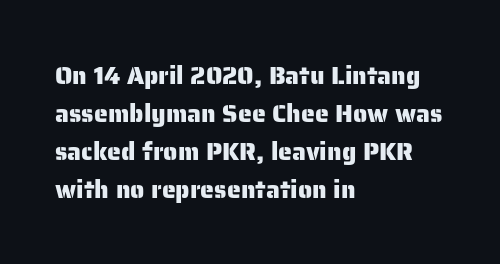
The image shows 25 px text type, upright; set left-aligned, normal line spacing (1.52x), normal letter spacing, not underlined.
